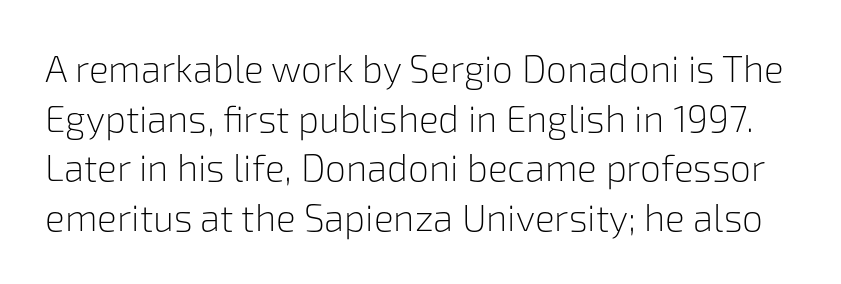
{"serif": "no", "italic": "no", "bold": "no", "weight": "light", "width": "normal", "stroke_contrast": "low", "x_height": "medium", "monospaced": "no", "underline": "no", "line_spacing": "normal", "line_spacing_ratio": 1.34, "letter_spacing": "normal", "letter_spacing_em": 0.0, "glyph_px": 37}
